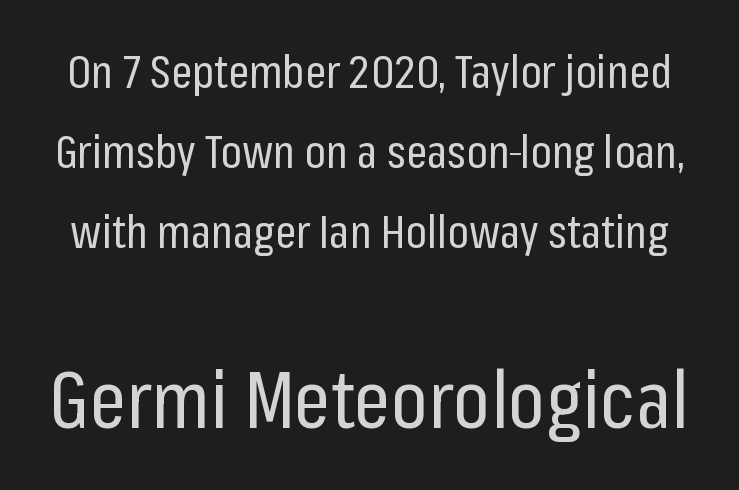
The image shows 80 px regular-weight, condensed sans-serif type, upright; set line spacing 1.74x, normal letter spacing, not underlined; the second (bottom) block is 1.74x larger; low stroke contrast and a medium x-height.
